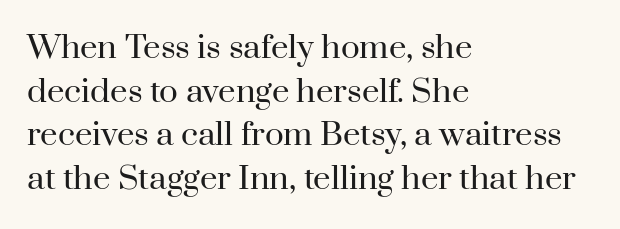
{"serif": "yes", "italic": "no", "bold": "no", "weight": "regular", "width": "normal", "stroke_contrast": "high", "x_height": "small", "monospaced": "no", "underline": "no", "align": "left", "line_spacing": "normal", "line_spacing_ratio": 1.41, "letter_spacing": "normal", "letter_spacing_em": 0.0, "glyph_px": 31}
